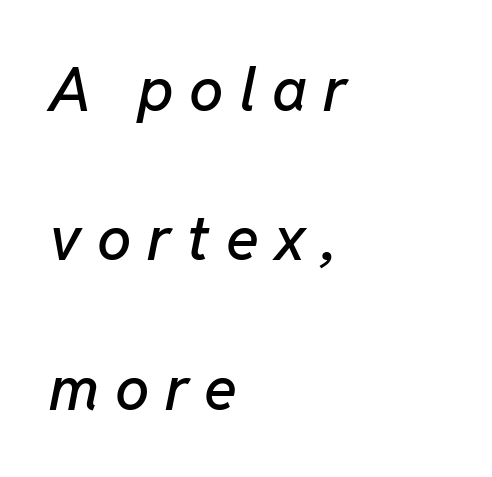
Q: Is the text italic (slanted)? A: Yes, it leans right by about 11 degrees.
Q: Is the text underlined? A: No.
Q: How is the paragraph aligned? A: Left-aligned.
Q: Is the spacing between letters normal or unusually wide? A: Unusually wide.
Q: Is the spacing between lines tight, normal or loose? A: Loose.
Q: Width (condensed, normal, or wide)? A: Normal.
Q: Stroke contrast? A: Low.
Q: x-height? A: Medium.
Q: Monospaced? A: No.
